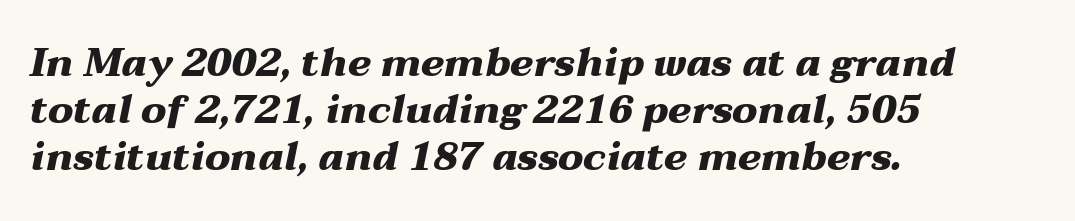
The image shows 39 px heavy, wide type, italic (leaning right); set left-aligned, line spacing 1.2x, normal letter spacing, not underlined; medium stroke contrast and a medium x-height.
